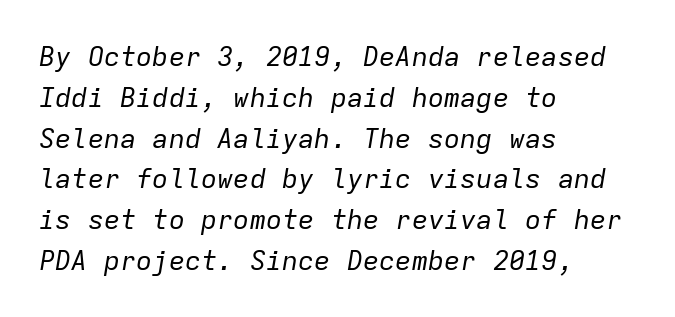
Q: Is the text bold? A: No.
Q: Is the text italic (slanted)? A: Yes, it leans right by about 9 degrees.
Q: Is the text underlined? A: No.
Q: How is the paragraph aligned? A: Left-aligned.
Q: Is the spacing between letters normal or unusually wide? A: Normal.
Q: Is the spacing between lines tight, normal or loose? A: Normal.
